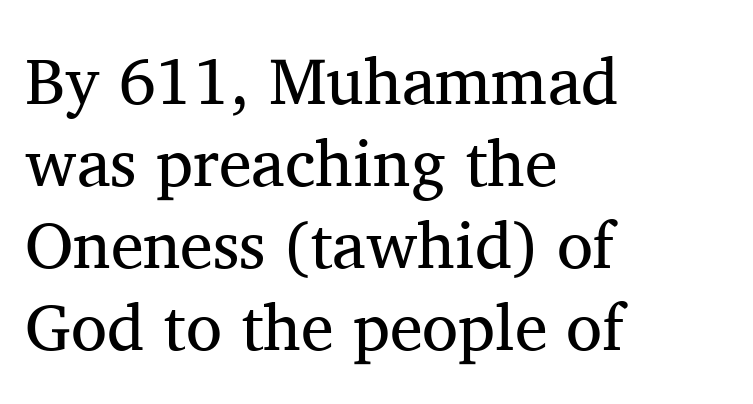
Q: Is the text bold? A: No.
Q: Is the text italic (slanted)? A: No, it is upright.
Q: Is the typeface a serif or a sans-serif typeface? A: Serif.
Q: Is the text underlined? A: No.
Q: How is the paragraph aligned? A: Left-aligned.
Q: Is the spacing between letters normal or unusually wide? A: Normal.
Q: Width (condensed, normal, or wide)? A: Normal.
Q: Stroke contrast? A: Medium.
Q: x-height? A: Medium.
Q: Monospaced? A: No.
